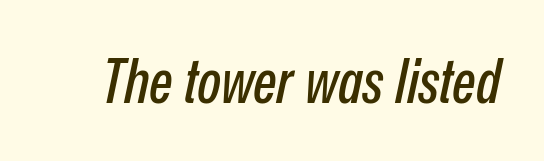
{"italic": "yes", "lean": "right", "slant_degrees": 12, "width": "condensed", "stroke_contrast": "low", "x_height": "medium", "monospaced": "no", "underline": "no", "letter_spacing": "normal", "letter_spacing_em": 0.0, "glyph_px": 62}
